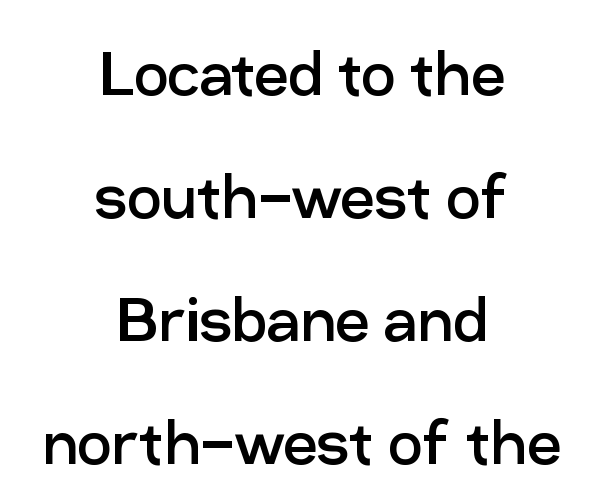
Q: Is the text bold? A: No.
Q: Is the text italic (slanted)? A: No, it is upright.
Q: Is the typeface a serif or a sans-serif typeface? A: Sans-serif.
Q: Is the text underlined? A: No.
Q: How is the paragraph aligned? A: Centered.
Q: Is the spacing between letters normal or unusually wide? A: Normal.
Q: Is the spacing between lines tight, normal or loose? A: Normal.
Q: Width (condensed, normal, or wide)? A: Normal.
Q: Stroke contrast? A: Low.
Q: x-height? A: Medium.
Q: Monospaced? A: No.
